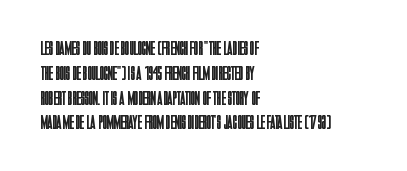
Each stroke keeps to a modest, everyday thickness or less. The type is set solid horizontally, with unmodified tracking. Italic: no, the glyphs are upright roman. In CSS terms this would be text-align: left.
